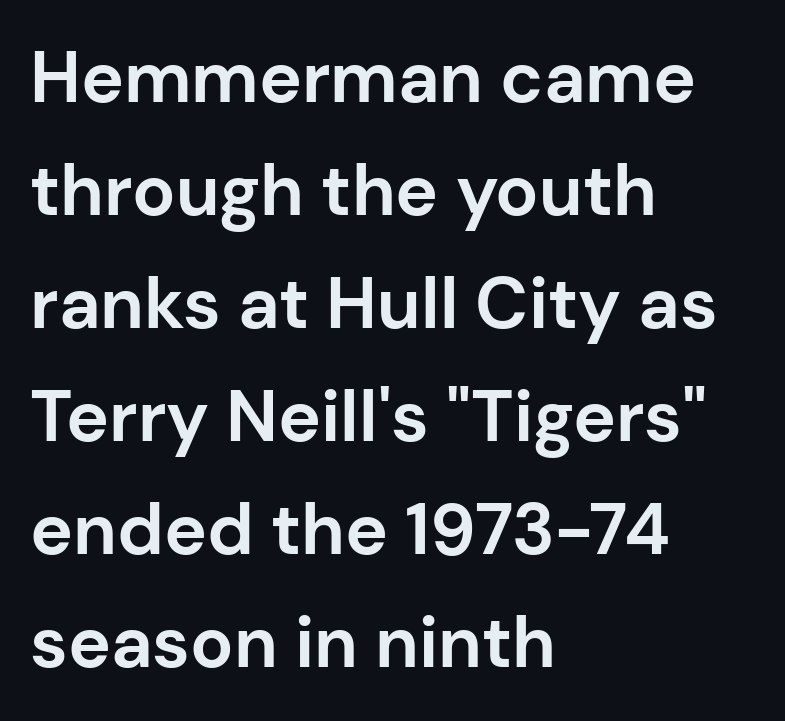
{"serif": "no", "italic": "no", "bold": "yes", "weight": "bold", "width": "normal", "stroke_contrast": "low", "x_height": "medium", "monospaced": "no", "underline": "no", "align": "left", "line_spacing": "normal", "line_spacing_ratio": 1.57, "letter_spacing": "normal", "letter_spacing_em": 0.0, "glyph_px": 72}
